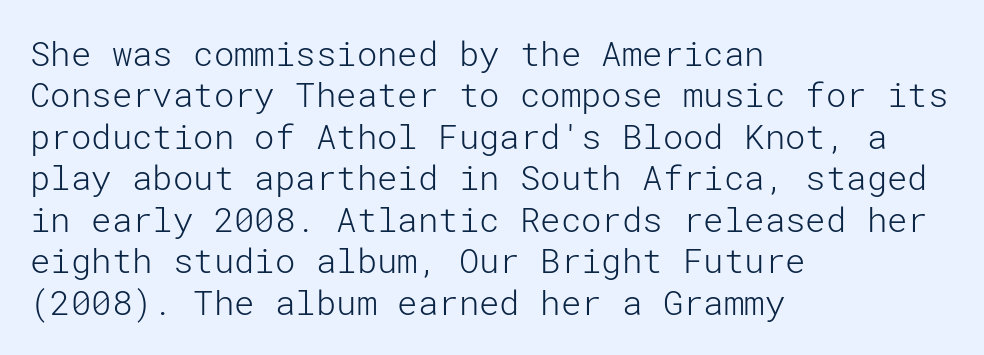
Q: Is the text bold? A: No.
Q: Is the text italic (slanted)? A: No, it is upright.
Q: Is the typeface a serif or a sans-serif typeface? A: Sans-serif.
Q: Is the text underlined? A: No.
Q: How is the paragraph aligned? A: Left-aligned.
Q: Is the spacing between letters normal or unusually wide? A: Normal.
Q: Width (condensed, normal, or wide)? A: Normal.
Q: Stroke contrast? A: Low.
Q: x-height? A: Medium.
